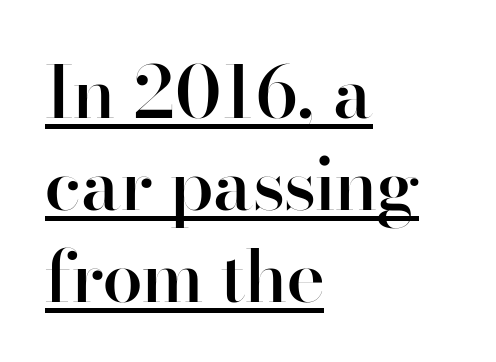
Q: Is the text bold? A: Semi-bold.
Q: Is the text italic (slanted)? A: No, it is upright.
Q: Is the typeface a serif or a sans-serif typeface? A: Sans-serif.
Q: Is the text underlined? A: Yes.
Q: How is the paragraph aligned? A: Left-aligned.
Q: Is the spacing between letters normal or unusually wide? A: Normal.
Q: Is the spacing between lines tight, normal or loose? A: Normal.
Q: Width (condensed, normal, or wide)? A: Normal.
Q: Stroke contrast? A: High.
Q: x-height? A: Small.
Q: Monospaced? A: No.
